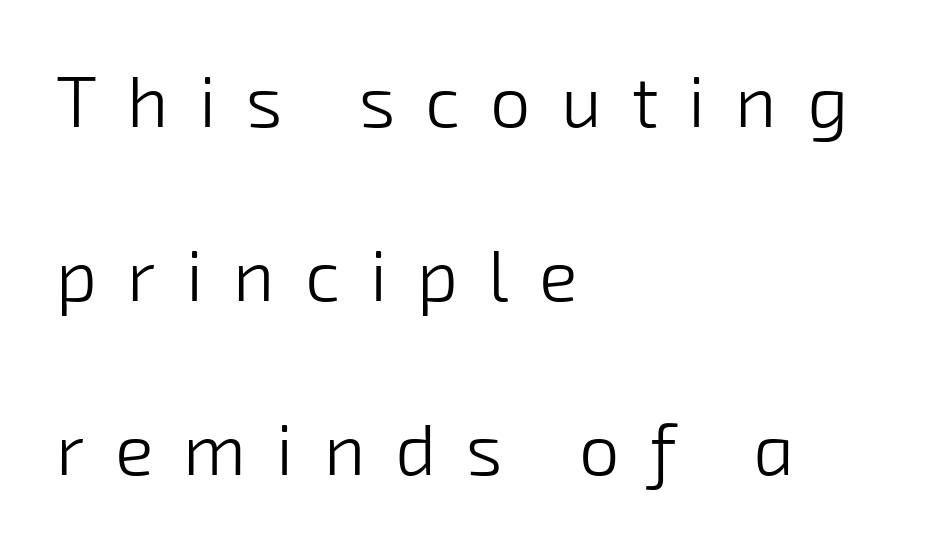
{"serif": "no", "bold": "no", "weight": "light", "width": "normal", "stroke_contrast": "low", "x_height": "medium", "monospaced": "no", "underline": "no", "align": "left", "line_spacing": "loose", "line_spacing_ratio": 2.42, "letter_spacing": "wide", "letter_spacing_em": 0.42, "glyph_px": 72}
